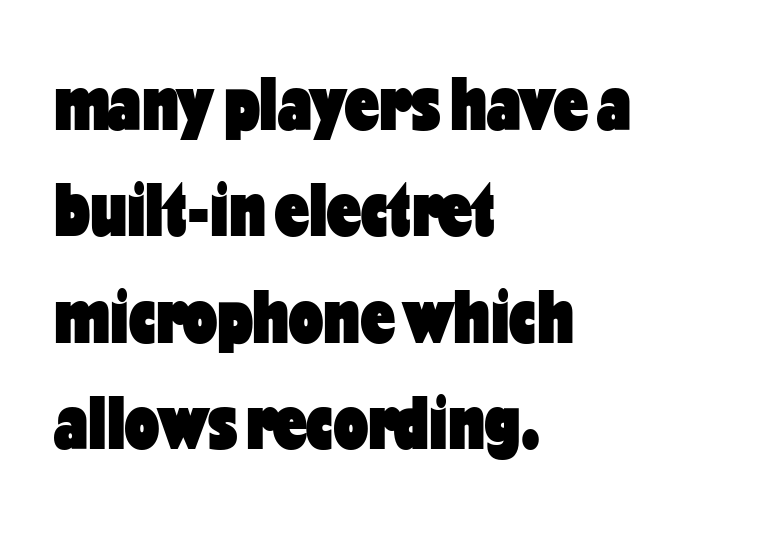
This rendering employs a face without finishing strokes, i.e., a sans-serif. Typeset ragged right — the left edge is the straight one. Typographic density is high because the face is bold. Letter spacing: default.
